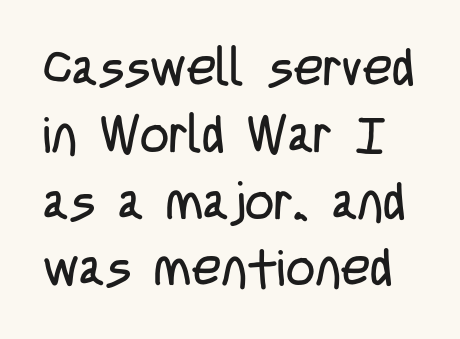
Q: Is the text bold? A: No.
Q: Is the text italic (slanted)? A: No, it is upright.
Q: Is the typeface a serif or a sans-serif typeface? A: Sans-serif.
Q: Is the text underlined? A: No.
Q: Is the spacing between letters normal or unusually wide? A: Normal.
Q: Is the spacing between lines tight, normal or loose? A: Normal.
Q: Width (condensed, normal, or wide)? A: Condensed.
Q: Stroke contrast? A: Low.
Q: x-height? A: Large.
Q: Monospaced? A: No.
